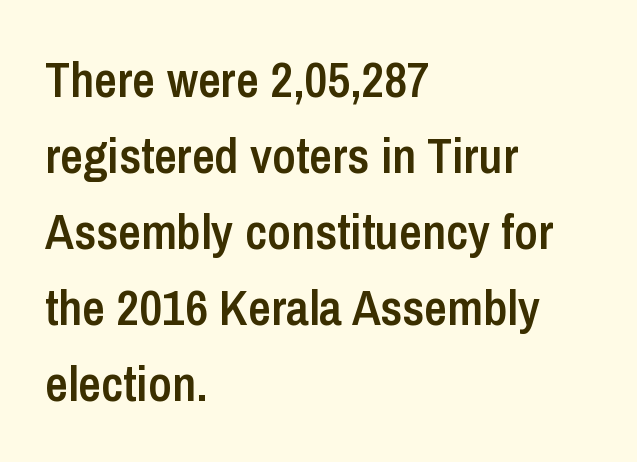
{"serif": "no", "italic": "no", "bold": "semi", "weight": "semibold", "width": "condensed", "stroke_contrast": "low", "x_height": "medium", "monospaced": "no", "underline": "no", "align": "left", "line_spacing": "normal", "line_spacing_ratio": 1.52, "letter_spacing": "normal", "letter_spacing_em": 0.0, "glyph_px": 50}
